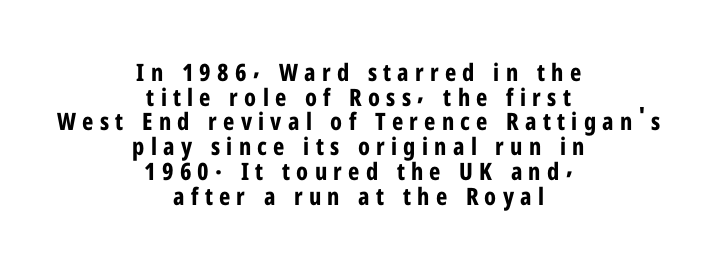
{"italic": "no", "bold": "yes", "underline": "no", "align": "center", "line_spacing": "tight", "line_spacing_ratio": 1.03, "letter_spacing": "wide", "letter_spacing_em": 0.26, "glyph_px": 24}
